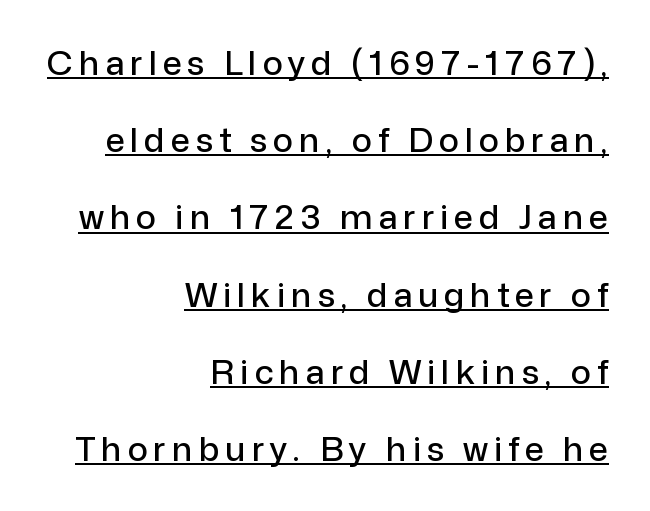
Q: Is the text italic (slanted)? A: No, it is upright.
Q: Is the typeface a serif or a sans-serif typeface? A: Sans-serif.
Q: Is the text underlined? A: Yes.
Q: How is the paragraph aligned? A: Right-aligned.
Q: Is the spacing between lines tight, normal or loose? A: Loose.
Q: Width (condensed, normal, or wide)? A: Normal.
Q: Stroke contrast? A: Low.
Q: x-height? A: Medium.
Q: Monospaced? A: No.
